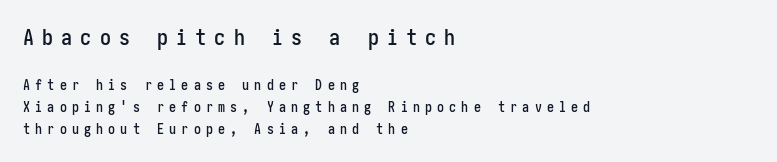
These lines have a slow, spaced-out rhythm from letter to letter. Two sizes are in play, and the larger belongs to the first block. Leading matches the norm, producing a regular column. Lines of text with bare space underneath.
